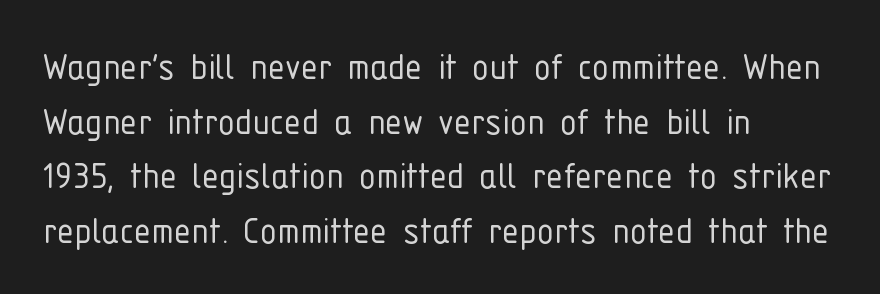
{"serif": "no", "italic": "no", "bold": "no", "weight": "light", "width": "condensed", "stroke_contrast": "low", "x_height": "medium", "monospaced": "no", "underline": "no", "align": "left", "line_spacing": "normal", "line_spacing_ratio": 1.27, "letter_spacing": "normal", "letter_spacing_em": 0.0, "glyph_px": 43}
